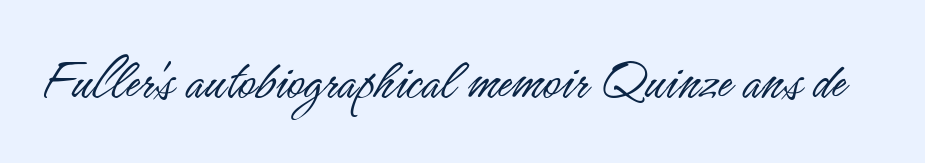
Q: Is the text bold? A: No.
Q: Is the text italic (slanted)? A: Yes.
Q: Is the typeface a serif or a sans-serif typeface? A: Sans-serif.
Q: Is the text underlined? A: No.
Q: Is the spacing between letters normal or unusually wide? A: Normal.
Q: Width (condensed, normal, or wide)? A: Condensed.
Q: Stroke contrast? A: Low.
Q: x-height? A: Small.
Q: Monospaced? A: No.
